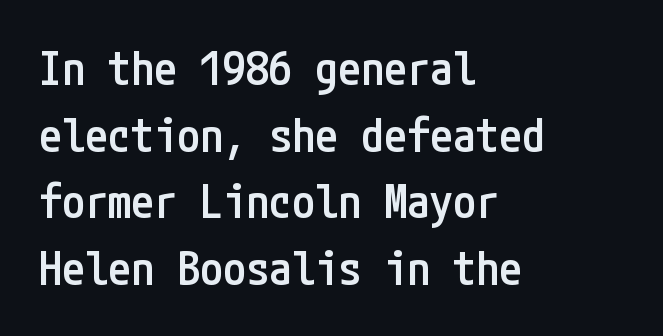
The image shows 46 px semibold, condensed sans-serif type, upright; set left-aligned, normal line spacing (1.45x), normal letter spacing, not underlined; low stroke contrast and a medium x-height.
